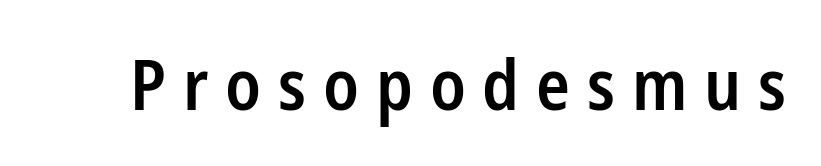
The font is running at a semibold setting, under full bold. In terms of letterform style, serifs are entirely absent. Only glyphs here, with clear space below each row. Note the varied advance widths — an 'i' is clearly narrower than an 'm'. Rendered with straight, roman letterforms. The face used here is rendered with a markedly widened letterfit.
